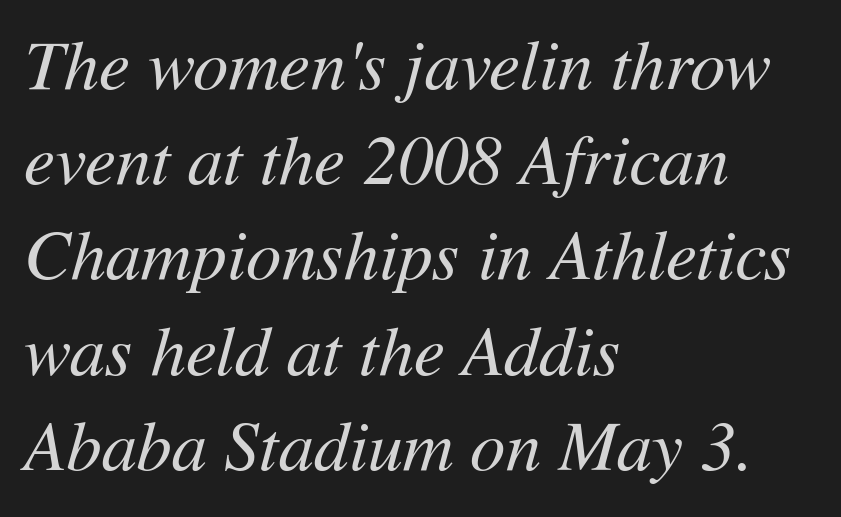
Q: Is the text bold? A: No.
Q: Is the text italic (slanted)? A: Yes, it leans right by about 11 degrees.
Q: Is the text underlined? A: No.
Q: How is the paragraph aligned? A: Left-aligned.
Q: Is the spacing between letters normal or unusually wide? A: Normal.
Q: Is the spacing between lines tight, normal or loose? A: Normal.
Q: Width (condensed, normal, or wide)? A: Normal.
Q: Stroke contrast? A: Medium.
Q: x-height? A: Medium.
Q: Monospaced? A: No.
